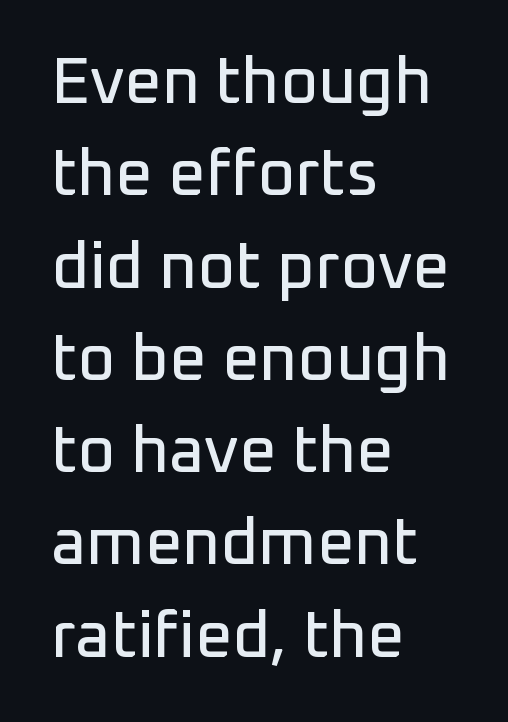
This rendering employs a face without finishing strokes, i.e., a sans-serif. Here the designer chose a conventional face with non-uniform glyph widths. If you drew a line through each stem, it would be perfectly vertical. Anything drawn beneath the words? Only blank space. Normally led — the rows are evenly, conventionally spaced.
